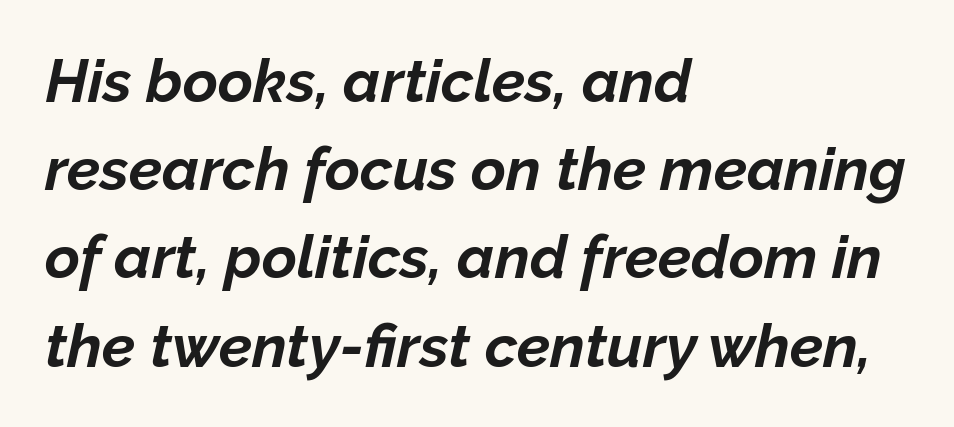
The axis of the letterforms is tilted away from vertical. Unmarked baselines from the first word to the last. Here the designer chose a conventional face with non-uniform glyph widths. The rendering uses a moderate line-height, typical for paragraphs. How are the letters spaced? Ordinarily, with no added tracking. Every letter is thick-stroked: bold, no question.
